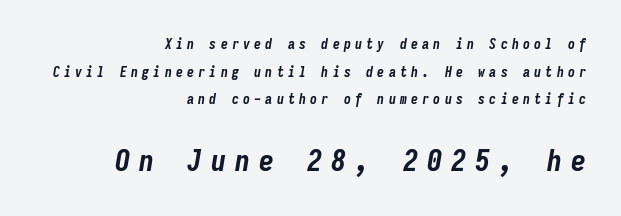
The lettering tilts uniformly, giving the passage an italic look. Larger block? The one below; the one above is distinctly smaller. The words here are not underlined. Heavy-handed strokes throughout: this text is bold. Note the uniform advance width — an 'i' takes as much space as an 'm'.
